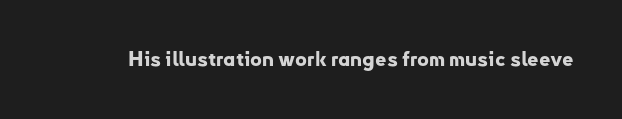
{"italic": "no", "bold": "yes", "underline": "no", "letter_spacing": "normal", "letter_spacing_em": 0.0, "glyph_px": 20}
